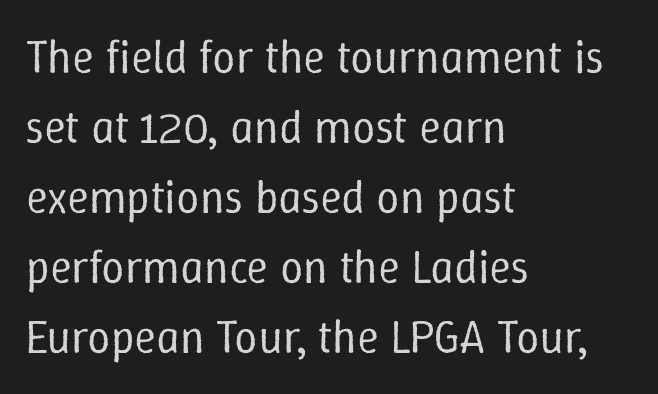
{"italic": "no", "bold": "no", "weight": "regular", "width": "normal", "stroke_contrast": "low", "x_height": "medium", "monospaced": "no", "underline": "no", "align": "left", "line_spacing": "normal", "line_spacing_ratio": 1.52, "letter_spacing": "normal", "letter_spacing_em": 0.0, "glyph_px": 46}
